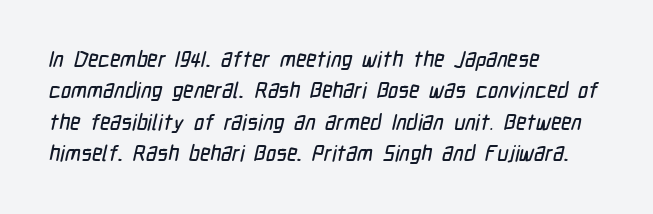
The image shows 22 px text type; set left-aligned, normal line spacing (1.43x), normal letter spacing, not underlined.
